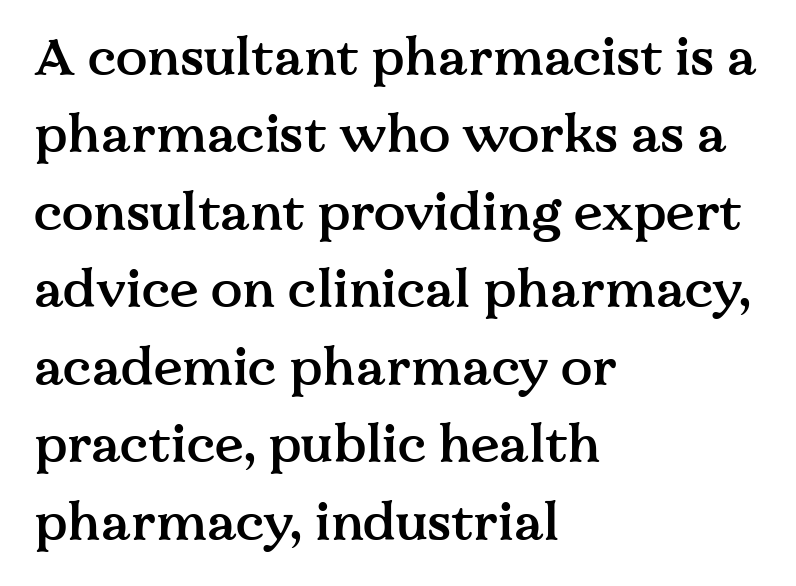
Q: Is the text bold? A: Semi-bold.
Q: Is the text italic (slanted)? A: No, it is upright.
Q: Is the typeface a serif or a sans-serif typeface? A: Serif.
Q: Is the text underlined? A: No.
Q: How is the paragraph aligned? A: Left-aligned.
Q: Is the spacing between letters normal or unusually wide? A: Normal.
Q: Is the spacing between lines tight, normal or loose? A: Normal.
Q: Width (condensed, normal, or wide)? A: Normal.
Q: Stroke contrast? A: Medium.
Q: x-height? A: Medium.
Q: Monospaced? A: No.
